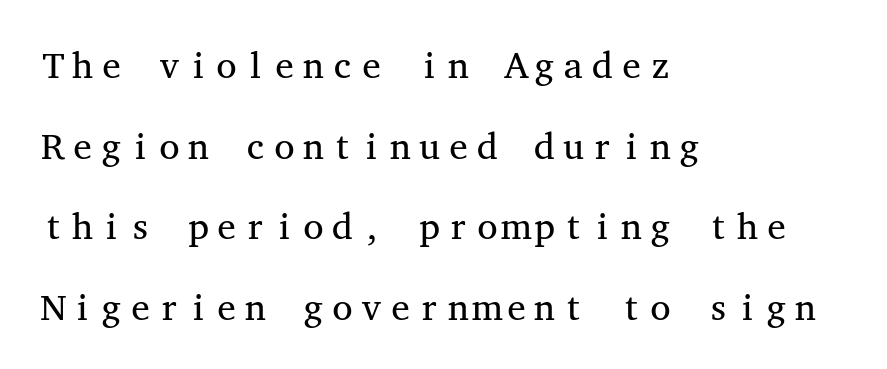
Q: Is the text bold? A: No.
Q: Is the text italic (slanted)? A: No, it is upright.
Q: Is the typeface a serif or a sans-serif typeface? A: Serif.
Q: Is the text underlined? A: No.
Q: How is the paragraph aligned? A: Left-aligned.
Q: Is the spacing between letters normal or unusually wide? A: Normal.
Q: Is the spacing between lines tight, normal or loose? A: Loose.
Q: Width (condensed, normal, or wide)? A: Wide.
Q: Stroke contrast? A: Medium.
Q: x-height? A: Medium.
Q: Monospaced? A: Yes.
